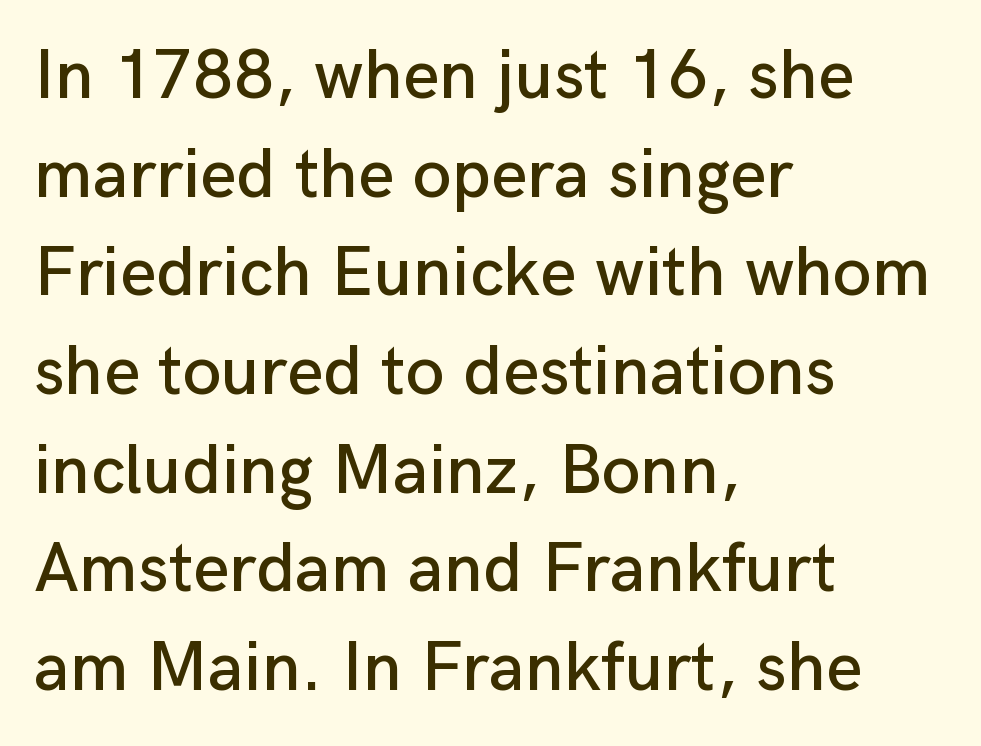
Q: Is the text italic (slanted)? A: No, it is upright.
Q: Is the typeface a serif or a sans-serif typeface? A: Sans-serif.
Q: Is the text underlined? A: No.
Q: How is the paragraph aligned? A: Left-aligned.
Q: Is the spacing between letters normal or unusually wide? A: Normal.
Q: Is the spacing between lines tight, normal or loose? A: Normal.
Q: Width (condensed, normal, or wide)? A: Normal.
Q: Stroke contrast? A: Low.
Q: x-height? A: Medium.
Q: Monospaced? A: No.
